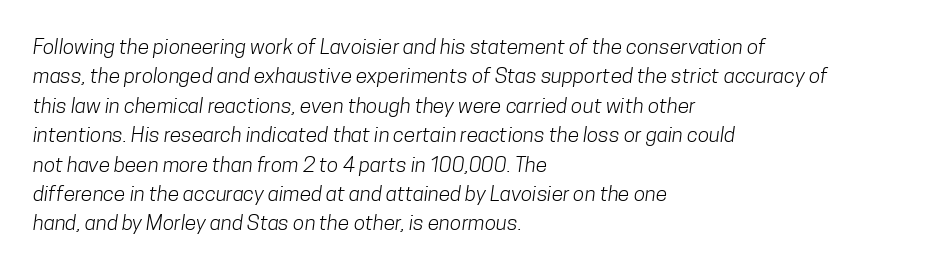
The image shows 21 px text type; set left-aligned, normal line spacing (1.4x), normal letter spacing, not underlined.
